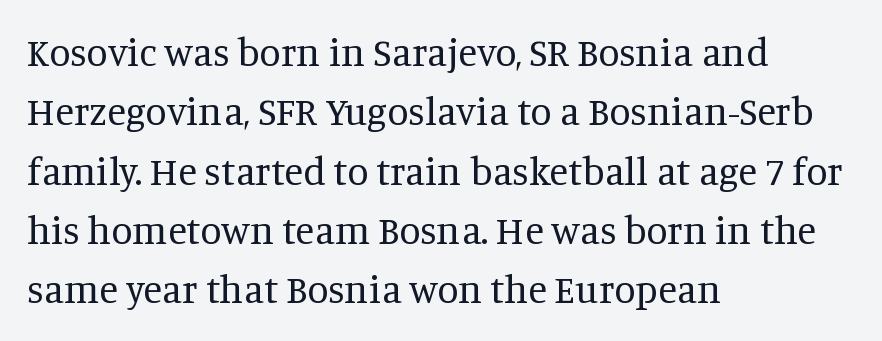
Short note: letters normally spaced. Nope, not italic — everything's standing straight. Letters rest on an invisible, unmarked baseline. Letterform terminals end in serifs throughout the passage.
